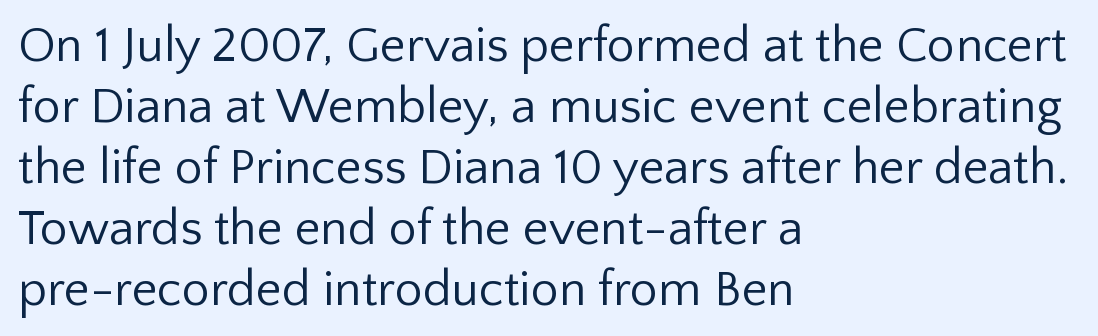
Every character sits straight up, as roman type does. Clear beneath every line of the passage. Examine the stroke ends and you'll find no serifs. Students, note that the glyphs here touch the page at normal intervals. The rendering uses natural spacing where letterforms have individual widths. Letters have the restrained weight of plain body copy at most.
